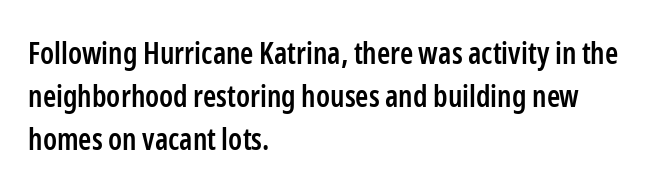
{"serif": "no", "italic": "no", "bold": "semi", "weight": "semibold", "width": "condensed", "stroke_contrast": "low", "x_height": "medium", "monospaced": "no", "underline": "no", "align": "left", "line_spacing": "normal", "line_spacing_ratio": 1.44, "letter_spacing": "normal", "letter_spacing_em": 0.0, "glyph_px": 30}
